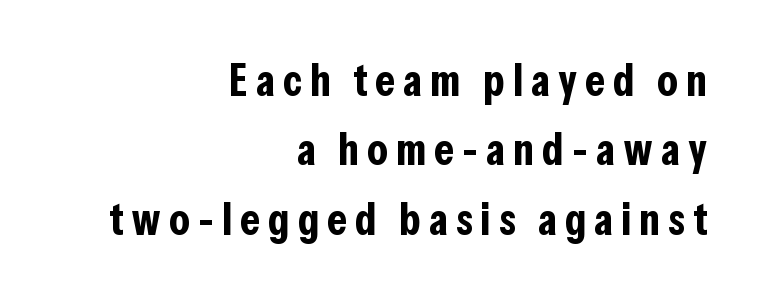
The image shows 45 px bold, condensed sans-serif type, upright; set right-aligned, normal line spacing (1.54x), not underlined; low stroke contrast and a medium x-height.
